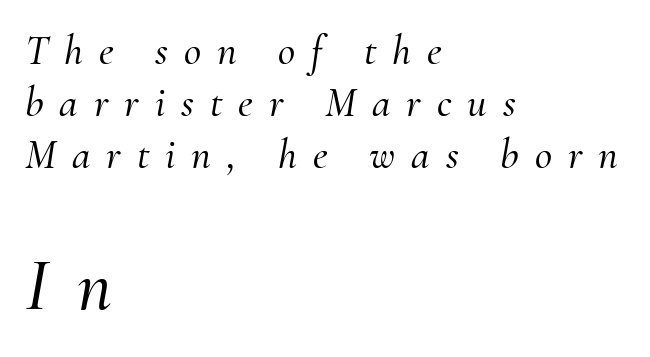
The image shows 74 px serif type, italic (leaning right); set left-aligned, line spacing 1.24x, unusually wide letter spacing (+0.38 em), not underlined; the second (bottom) block is 1.76x larger; medium stroke contrast and a small x-height.
